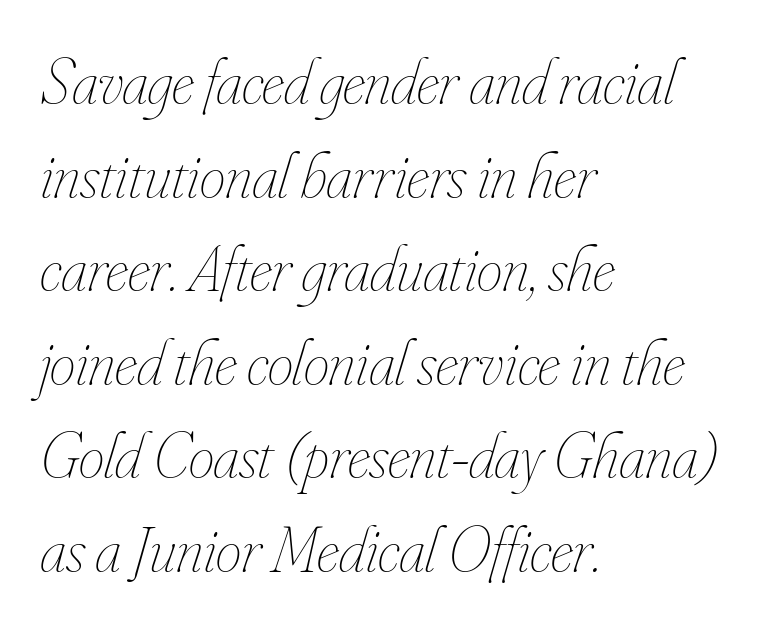
Every row of glyphs begins at an identical x-position on the left. Weight: in the light-to-regular range. Letter spacing: default. A typesetter would call this leading conventional body-copy spacing. Only glyphs here, with clear space below each row.
